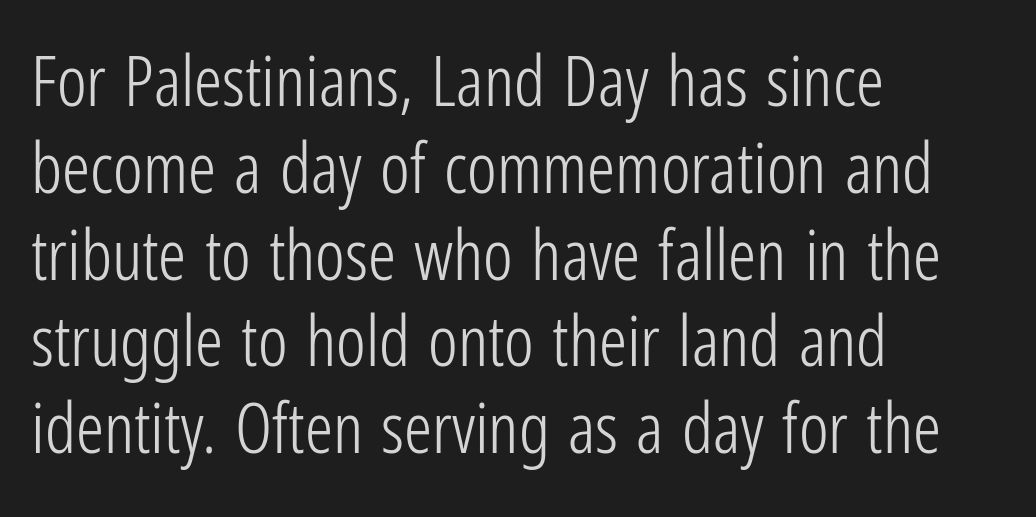
The image shows 70 px light, condensed sans-serif type, upright; set left-aligned, line spacing 1.24x, normal letter spacing, not underlined; low stroke contrast and a medium x-height.
